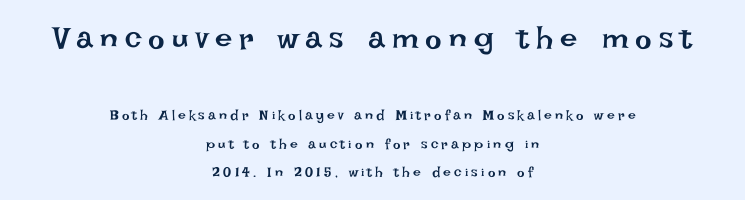
The image shows 31 px regular-weight type, upright; set centered, loose line spacing (2.02x), unusually wide letter spacing (+0.23 em), not underlined; the first (top) block is 2.21x larger; low stroke contrast and a large x-height.
